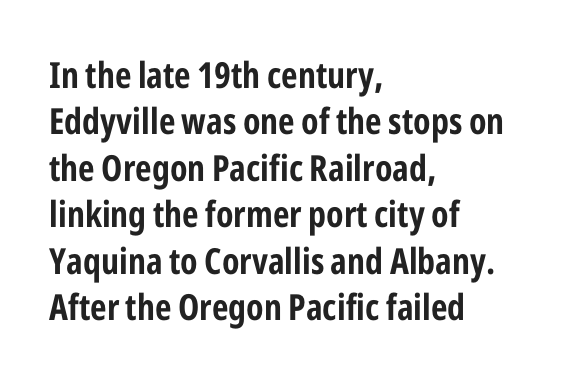
Q: Is the text bold? A: Yes.
Q: Is the text italic (slanted)? A: No, it is upright.
Q: Is the typeface a serif or a sans-serif typeface? A: Sans-serif.
Q: Is the text underlined? A: No.
Q: How is the paragraph aligned? A: Left-aligned.
Q: Is the spacing between letters normal or unusually wide? A: Normal.
Q: Is the spacing between lines tight, normal or loose? A: Normal.
Q: Width (condensed, normal, or wide)? A: Condensed.
Q: Stroke contrast? A: Low.
Q: x-height? A: Medium.
Q: Monospaced? A: No.
